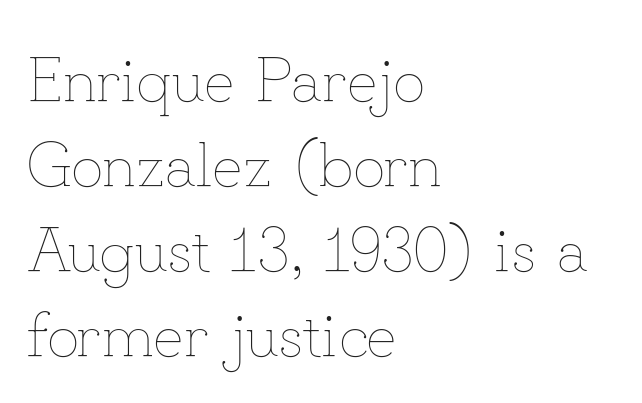
The image shows 63 px thin type, upright; set left-aligned, normal line spacing (1.35x), normal letter spacing, not underlined; low stroke contrast and a small x-height.
